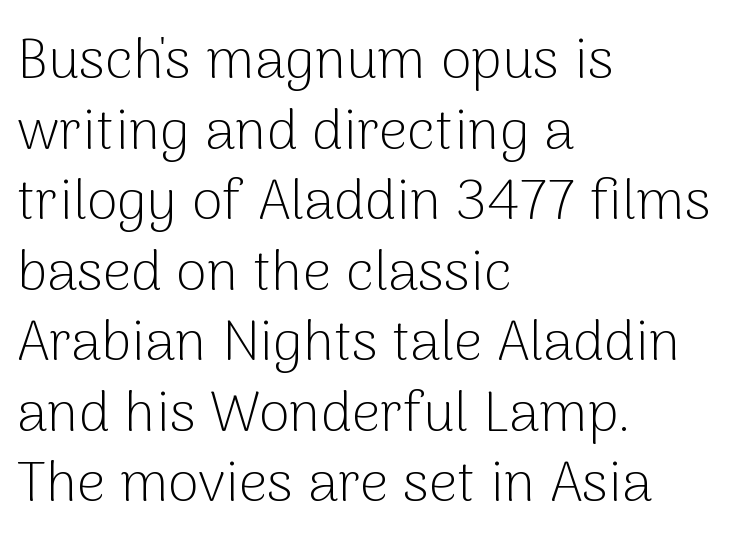
The setting favours the left margin, as ordinary paragraphs usually do. This is sans-serif lettering, the kind often seen on screens and signage. Is there much room between lines? A standard amount, neither cramped nor airy. Nope, not italic — everything's standing straight.
